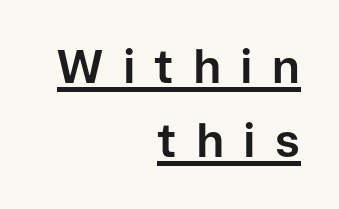
Italic? Not at all — the glyphs are vertical. Looks like regular typesetting: each glyph gets only the width it needs. Notice how thick the strokes are: this is what a full bold looks like. A typesetter would call this heavily tracked-out type.
